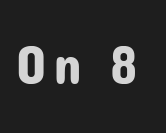
Q: Is the text italic (slanted)? A: No, it is upright.
Q: Is the typeface a serif or a sans-serif typeface? A: Sans-serif.
Q: Is the text underlined? A: No.
Q: Width (condensed, normal, or wide)? A: Normal.
Q: Stroke contrast? A: Low.
Q: x-height? A: Medium.
Q: Monospaced? A: No.
